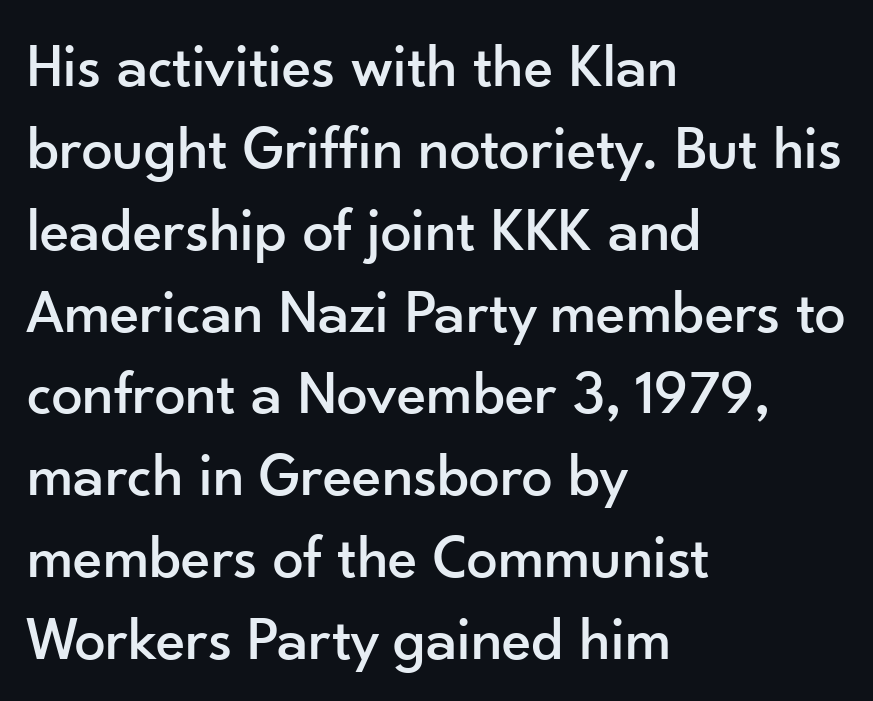
Proportional: the letters do not fall into vertical columns. The letters sit at their default tracking, neither squeezed nor spread. These lines are set flush left with a ragged right edge. Typographically, this falls in the sans-serif category.
